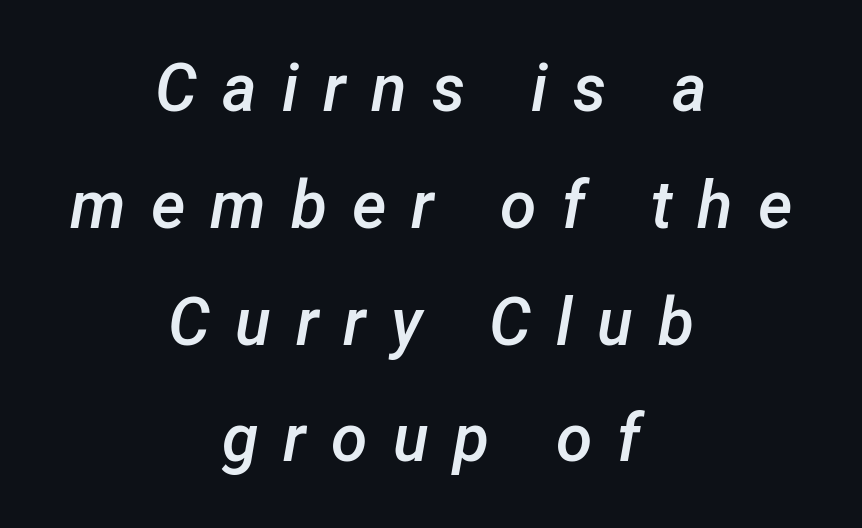
Q: Is the text bold? A: Semi-bold.
Q: Is the text italic (slanted)? A: Yes, it leans right by about 12 degrees.
Q: Is the text underlined? A: No.
Q: How is the paragraph aligned? A: Centered.
Q: Is the spacing between letters normal or unusually wide? A: Unusually wide.
Q: Width (condensed, normal, or wide)? A: Normal.
Q: Stroke contrast? A: Low.
Q: x-height? A: Medium.
Q: Monospaced? A: No.
